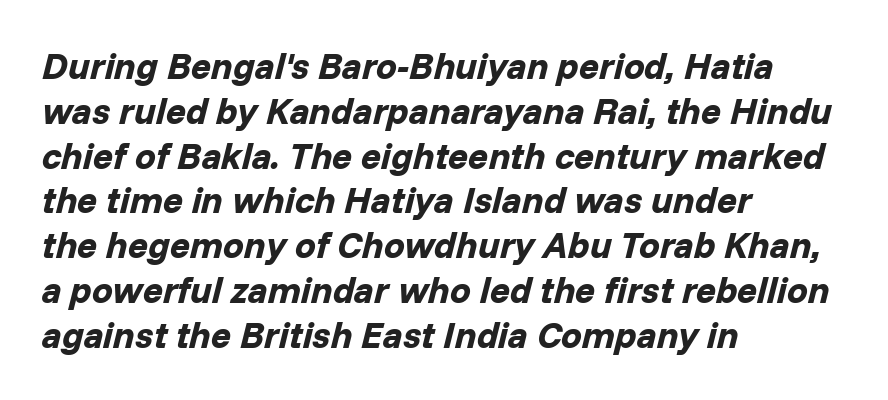
Q: Is the text bold? A: Yes.
Q: Is the text italic (slanted)? A: Yes, it leans right by about 14 degrees.
Q: Is the text underlined? A: No.
Q: How is the paragraph aligned? A: Left-aligned.
Q: Is the spacing between letters normal or unusually wide? A: Normal.
Q: Width (condensed, normal, or wide)? A: Normal.
Q: Stroke contrast? A: Low.
Q: x-height? A: Medium.
Q: Monospaced? A: No.
